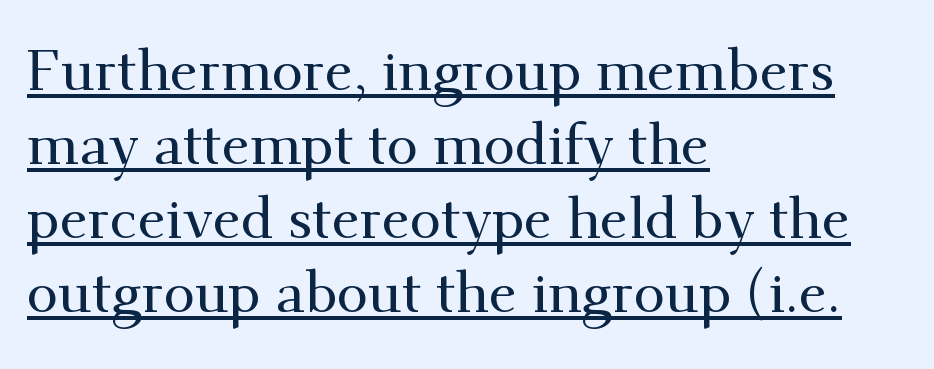
Regarding serifs, this sample has them. Note the varied advance widths — an 'i' is clearly narrower than an 'm'. Notice how the passage keeps a crisp vertical edge on the left only. Does the leading feel generous? No, just average.
